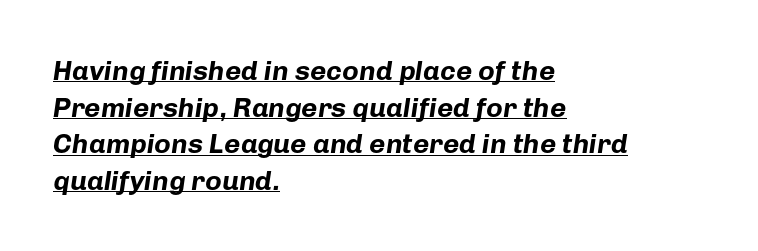
Does the leading feel generous? No, just average. Do the characters align in a grid? No, the font is proportional. How heavy is the stroke? Heavy — this is a bold. What stands out about the letter spacing? Nothing — it is the standard amount.
